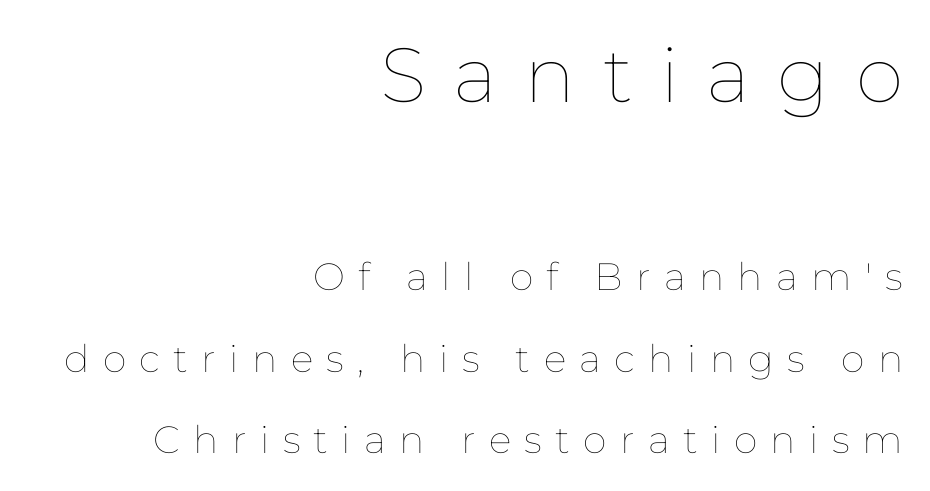
{"italic": "no", "bold": "no", "weight": "thin", "width": "normal", "stroke_contrast": "low", "x_height": "medium", "monospaced": "no", "underline": "no", "align": "right", "line_spacing": "loose", "line_spacing_ratio": 2.14, "letter_spacing": "wide", "letter_spacing_em": 0.35, "larger_block": "first", "size_ratio": 2.03, "glyph_px": 77}
